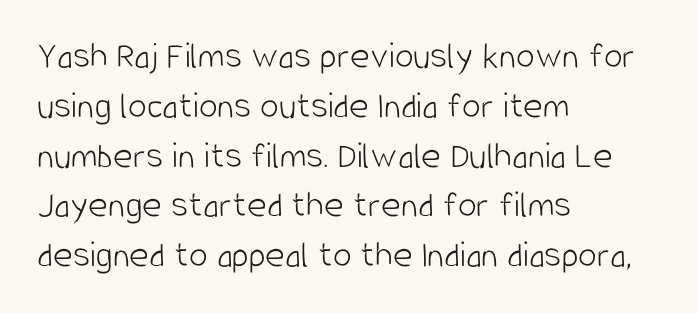
Lines of text with bare space underneath. The glyphs in this specimen are sans serif. The tracking reads as untouched default to a designer's eye. Left-aligned paragraph, ragged on the right. Upright lettering throughout.
